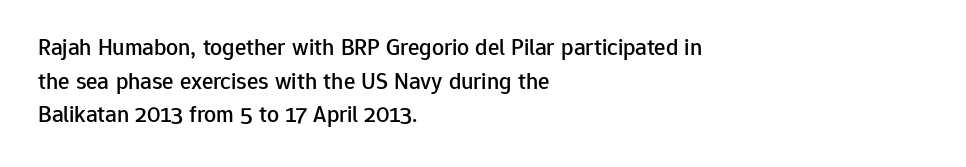
{"italic": "no", "underline": "no", "align": "left", "line_spacing": "normal", "line_spacing_ratio": 1.4, "letter_spacing": "normal", "letter_spacing_em": 0.0, "glyph_px": 24}
